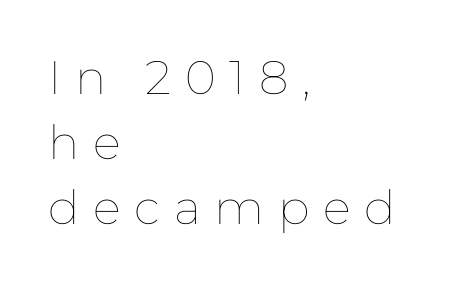
The image shows 47 px thin type, upright; set left-aligned, normal line spacing (1.38x), unusually wide letter spacing (+0.29 em), not underlined; low stroke contrast and a medium x-height.
